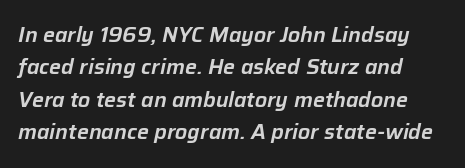
The image shows 21 px text type, italic (leaning right); set left-aligned, normal line spacing (1.54x), normal letter spacing, not underlined.
